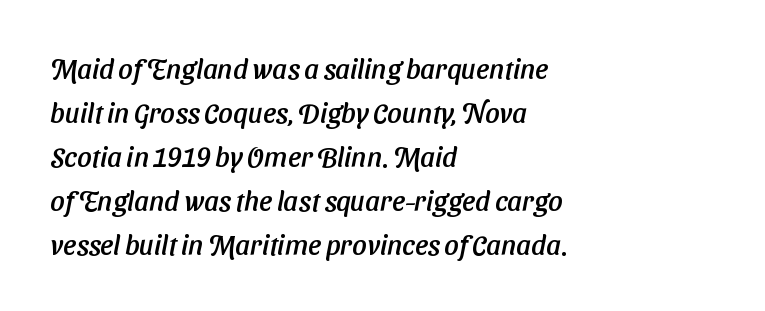
Think of a printed novel: that variable character pitch is what you see here. Default kerning and tracking; the words read as compact shapes. Regarding leading, the lines here are spaced in the standard way. These lines stack with their left ends in a neat column. Nope, no serifs anywhere on these letters.
